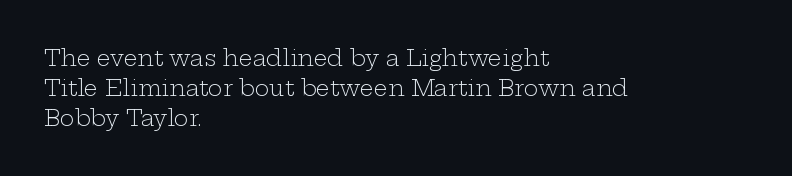
The image shows 22 px text type, upright; set left-aligned, normal line spacing (1.36x), normal letter spacing, not underlined.
